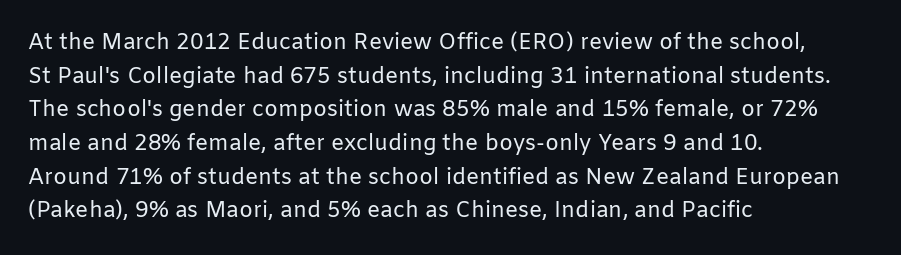
{"italic": "no", "bold": "no", "underline": "no", "align": "left", "line_spacing": "normal", "line_spacing_ratio": 1.53, "letter_spacing": "normal", "letter_spacing_em": 0.0, "glyph_px": 22}
